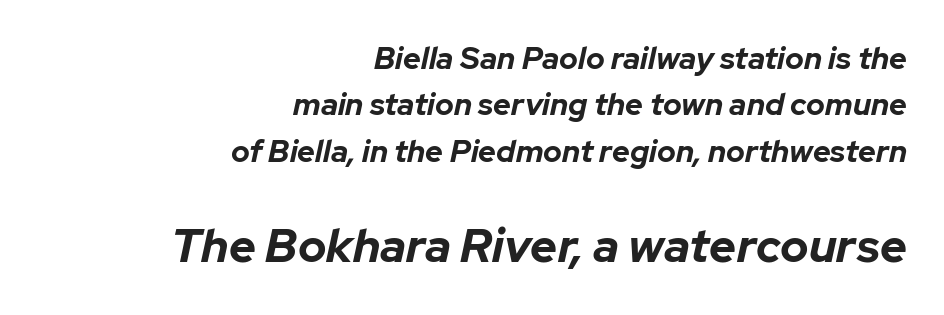
{"italic": "yes", "lean": "right", "slant_degrees": 12, "bold": "yes", "weight": "bold", "width": "normal", "stroke_contrast": "low", "x_height": "medium", "monospaced": "no", "underline": "no", "align": "right", "line_spacing": "normal", "line_spacing_ratio": 1.5, "letter_spacing": "normal", "letter_spacing_em": 0.0, "larger_block": "second", "size_ratio": 1.52, "glyph_px": 47}
